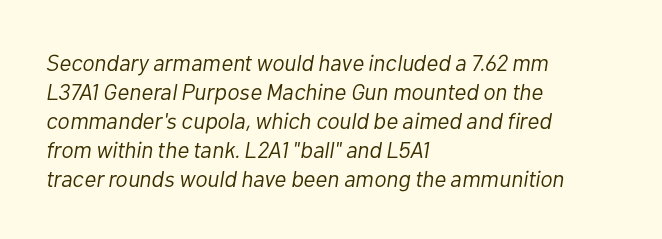
The image shows 23 px text type, italic (leaning right); set left-aligned, normal line spacing (1.26x), normal letter spacing, not underlined.
